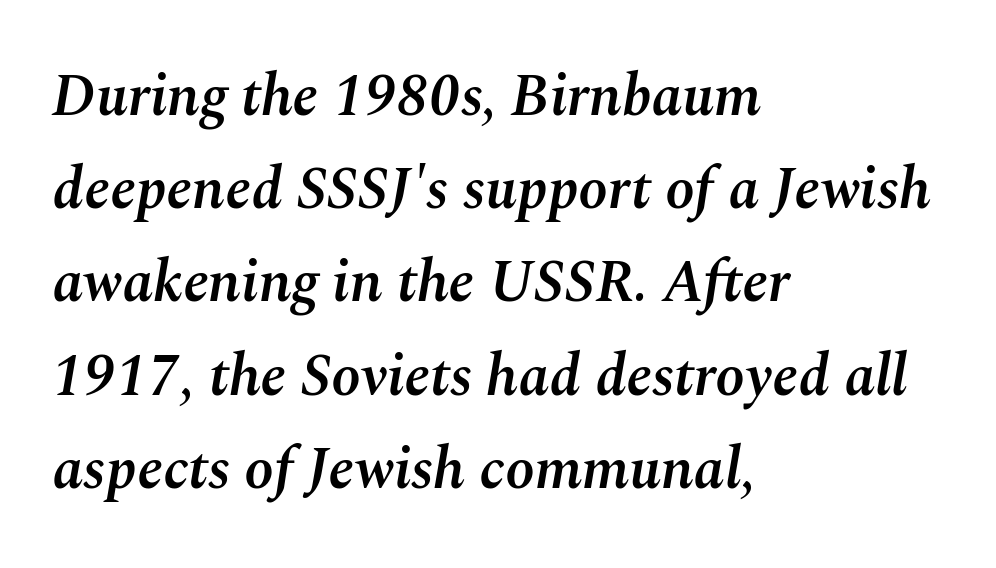
The specimen reads as italic at a glance. Reading down the block, your eye returns to a fixed left position each line. Reading down the column, the eye jumps a familiar distance to each next line. The gaps between neighbouring characters are ordinary and unremarkable. Semibold letterforms, between regular and bold.
